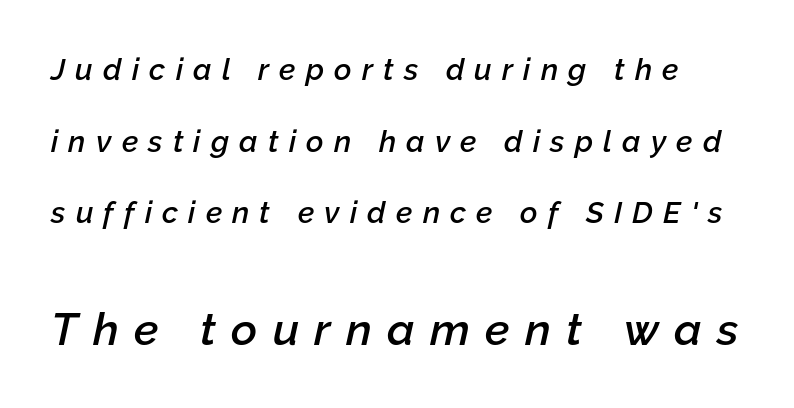
Q: Is the text bold? A: Semi-bold.
Q: Is the text italic (slanted)? A: Yes, it leans right by about 12 degrees.
Q: Is the text underlined? A: No.
Q: Is the spacing between letters normal or unusually wide? A: Unusually wide.
Q: Is the spacing between lines tight, normal or loose? A: Loose.
Q: Which block of text is set in a larger size, the first (top) or the second (bottom)? A: The second (bottom) one.
Q: Width (condensed, normal, or wide)? A: Normal.
Q: Stroke contrast? A: Low.
Q: x-height? A: Medium.
Q: Monospaced? A: No.
